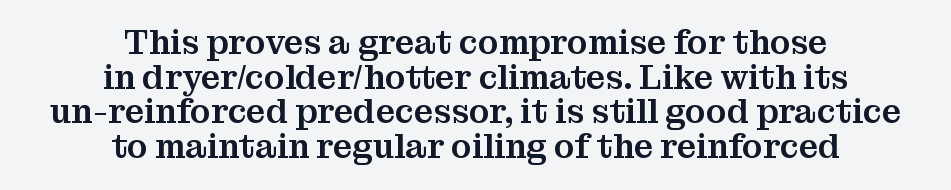
Q: Is the text italic (slanted)? A: No, it is upright.
Q: Is the typeface a serif or a sans-serif typeface? A: Serif.
Q: Is the text underlined? A: No.
Q: How is the paragraph aligned? A: Centered.
Q: Is the spacing between letters normal or unusually wide? A: Normal.
Q: Is the spacing between lines tight, normal or loose? A: Tight.
Q: Width (condensed, normal, or wide)? A: Normal.
Q: Stroke contrast? A: Medium.
Q: x-height? A: Medium.
Q: Monospaced? A: No.
